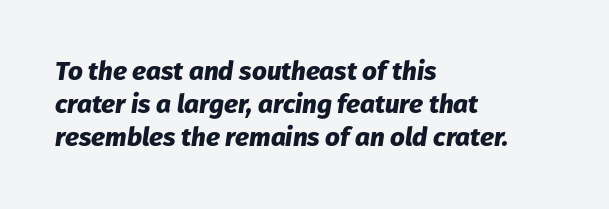
Italic: yes, the glyphs are oblique. Leading: standard. The lines are quadded left. Is the type bold? Yes — the strokes are clearly thick and heavy.
